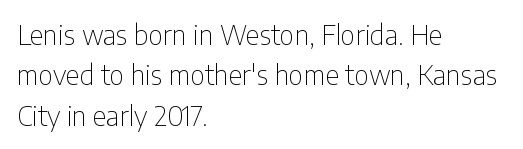
{"italic": "no", "bold": "no", "underline": "no", "align": "left", "line_spacing": "normal", "line_spacing_ratio": 1.5, "letter_spacing": "normal", "letter_spacing_em": 0.0, "glyph_px": 27}
